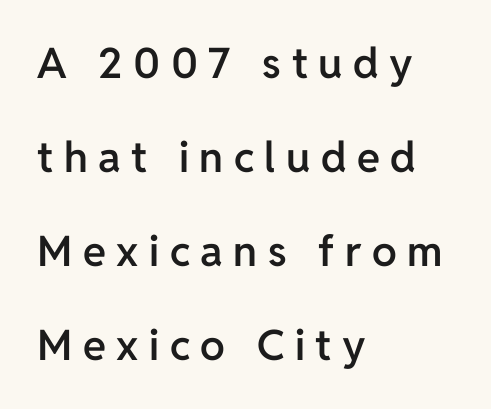
Think of a printed novel: that variable character pitch is what you see here. This is roman type, the default non-slanted kind. A sans-serif font was chosen for this passage. This sample uses expanded letter spacing, leaving extra air between glyphs. Rule under the text: the space is simply empty.
